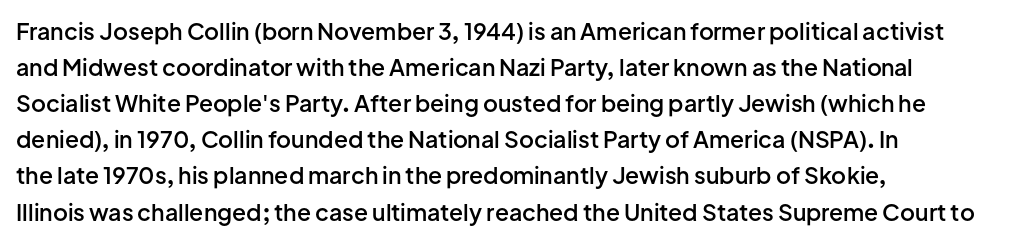
The image shows 23 px text type, upright; set left-aligned, normal line spacing (1.57x), normal letter spacing, not underlined.
